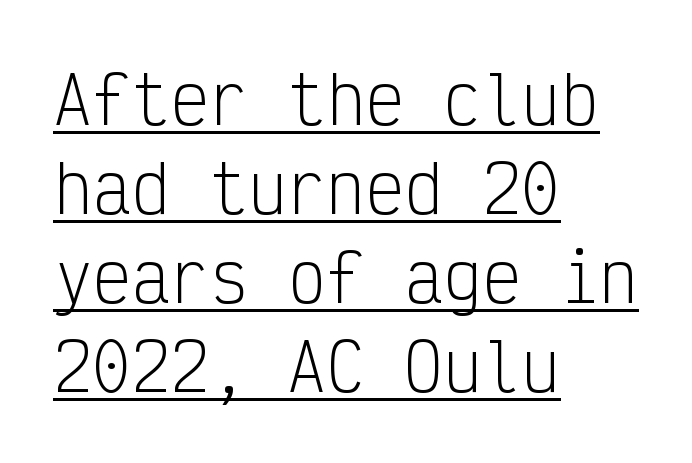
The image shows 65 px light, condensed sans-serif type, upright, monospaced; set left-aligned, normal line spacing (1.37x), normal letter spacing, underlined; low stroke contrast and a medium x-height.
